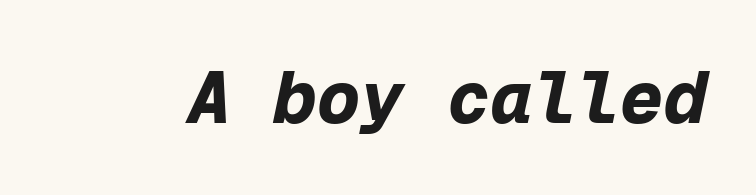
{"italic": "yes", "lean": "right", "slant_degrees": 12, "bold": "yes", "weight": "bold", "width": "normal", "stroke_contrast": "low", "x_height": "medium", "monospaced": "yes", "underline": "no", "letter_spacing": "normal", "letter_spacing_em": 0.0, "glyph_px": 72}
